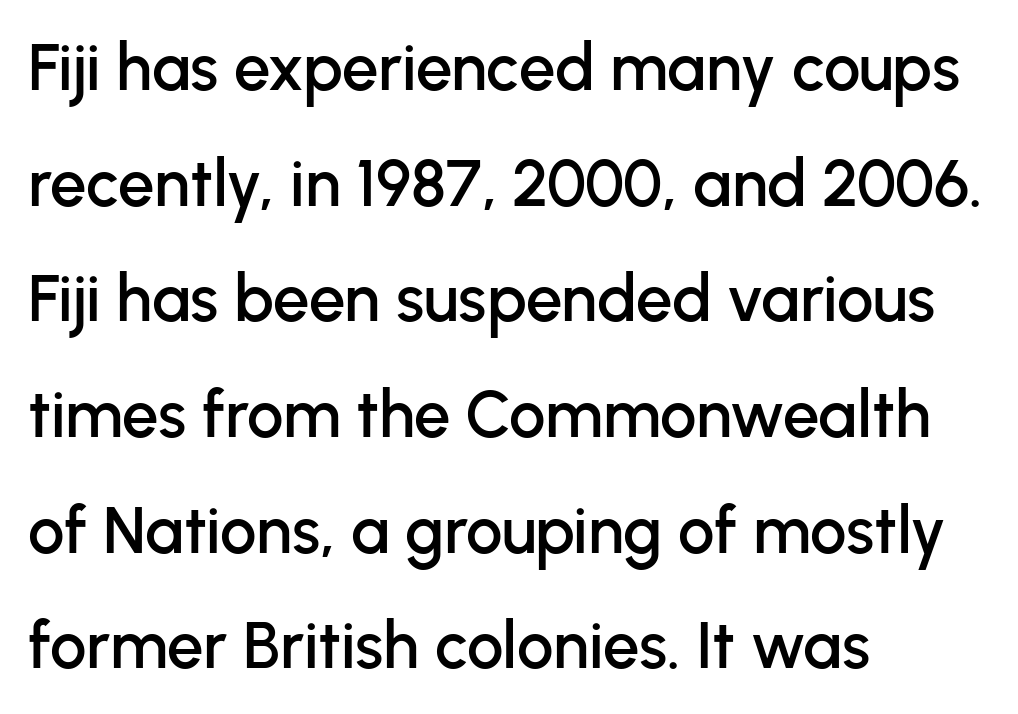
Observe the ordinary spacing: letters are neighbours, not strangers. Layout note: lines flush left. The letters advance in unequal steps, a hallmark of proportional type. If you drew a line through each stem, it would be perfectly vertical. The baseline area is clear. Letterform terminals end flat and unadorned throughout the passage.
